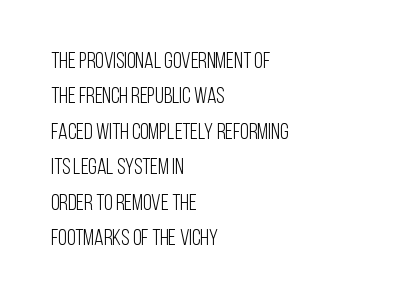
The image shows 22 px text type, upright; set left-aligned, normal line spacing (1.61x), normal letter spacing, not underlined.
